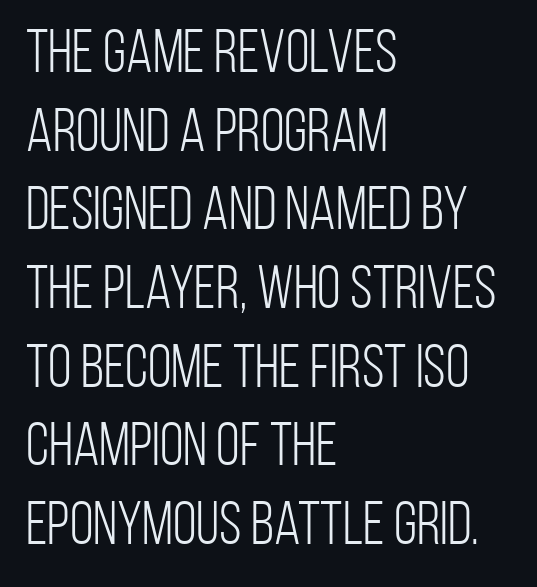
{"serif": "no", "italic": "no", "bold": "no", "weight": "light", "width": "condensed", "stroke_contrast": "low", "x_height": "large", "monospaced": "no", "underline": "no", "align": "left", "line_spacing": "normal", "line_spacing_ratio": 1.29, "letter_spacing": "normal", "letter_spacing_em": 0.0, "glyph_px": 61}
